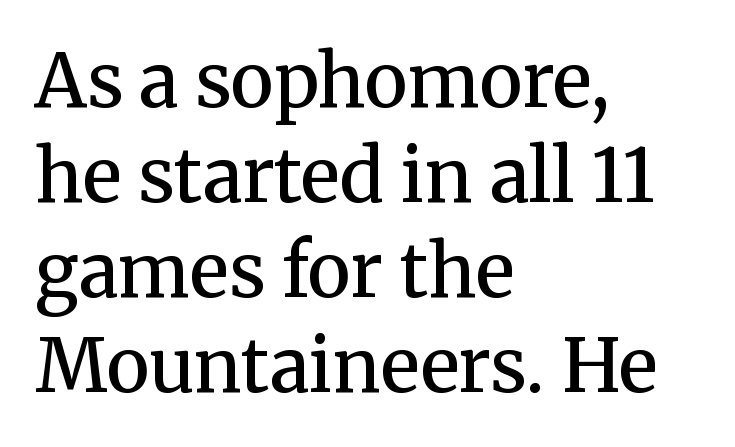
The letters stand straight up with perfectly vertical stems. A typesetter would call this zero additional tracking. Do the characters align in a grid? No, the font is proportional. Serifs: yes, visible at the terminals of the letterforms.
